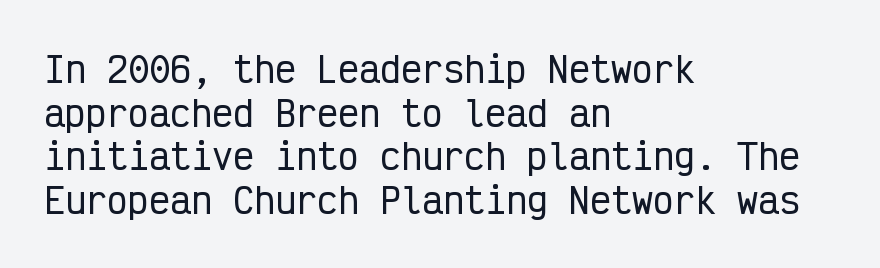
{"serif": "no", "italic": "no", "width": "condensed", "stroke_contrast": "low", "x_height": "medium", "monospaced": "yes", "underline": "no", "align": "left", "line_spacing": "normal", "line_spacing_ratio": 1.25, "letter_spacing": "normal", "letter_spacing_em": 0.0, "glyph_px": 35}
